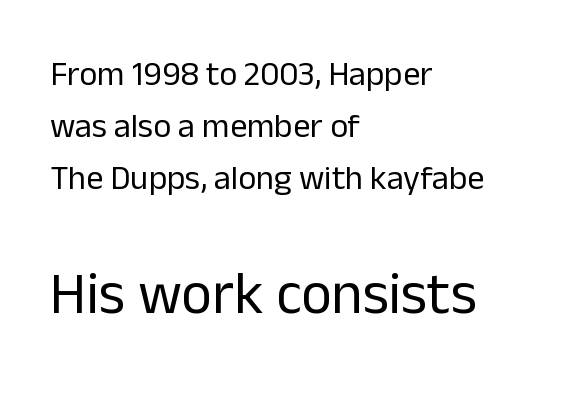
Each letter keeps its own natural width here, so spacing adapts to shape. Whoever set this chose a conventional vertical rhythm. Between these two stacked blocks, the lower one wins on size. Style check: upright. Nothing unusual about the tracking: characters are spaced as the font intends. Visually the block forms a straight wall on the left and a jagged coastline on the right.
